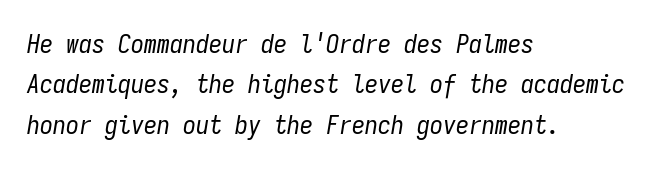
Q: Is the text bold? A: No.
Q: Is the text italic (slanted)? A: Yes, it leans right by about 9 degrees.
Q: Is the text underlined? A: No.
Q: How is the paragraph aligned? A: Left-aligned.
Q: Is the spacing between letters normal or unusually wide? A: Normal.
Q: Is the spacing between lines tight, normal or loose? A: Normal.
